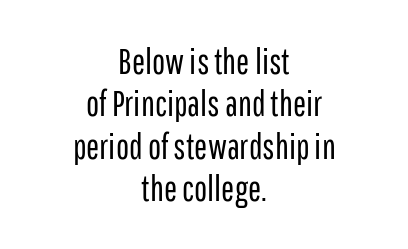
Serif or sans? Sans — the stroke terminals are bare. These lines are rendered in a variable-pitch font. The whitespace from short lines is split evenly between both sides. This sample uses an upright cut, with every glyph sitting square on the baseline. Any mark beneath the type? The region is blank. Tracking value appears to be zero — textbook default spacing.
